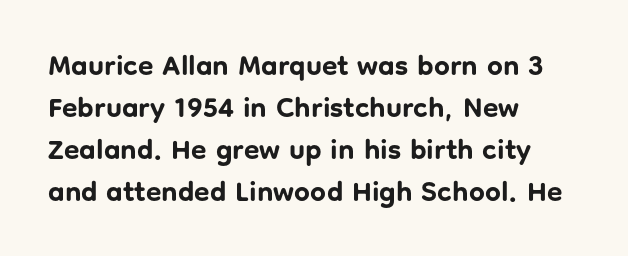
{"serif": "no", "italic": "no", "bold": "yes", "weight": "bold", "width": "normal", "stroke_contrast": "low", "x_height": "medium", "monospaced": "no", "underline": "no", "align": "left", "line_spacing": "normal", "line_spacing_ratio": 1.5, "letter_spacing": "normal", "letter_spacing_em": 0.0, "glyph_px": 28}
